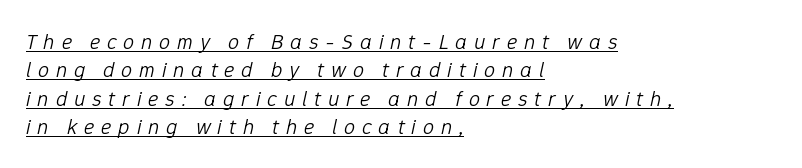
The image shows 22 px text type, italic (leaning right); set left-aligned, normal line spacing (1.29x), unusually wide letter spacing (+0.31 em), underlined.
